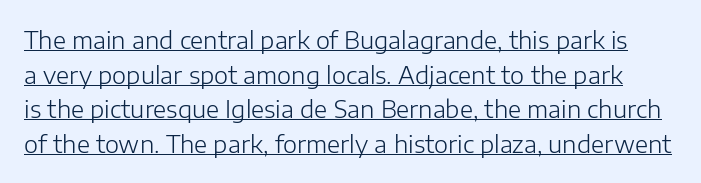
The vertical gap from one line to the next is medium. Tall strokes in this sample are plumb rather than angled. Every word sits above its own underline. Vertical stems look standard width or narrower in stroke. Inter-character spacing is left at the font's built-in metrics.
